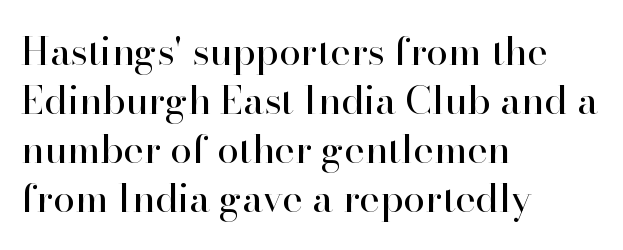
{"serif": "yes", "italic": "no", "bold": "no", "weight": "regular", "width": "normal", "stroke_contrast": "high", "x_height": "small", "monospaced": "no", "underline": "no", "align": "left", "line_spacing": "normal", "line_spacing_ratio": 1.26, "letter_spacing": "normal", "letter_spacing_em": 0.0, "glyph_px": 39}
